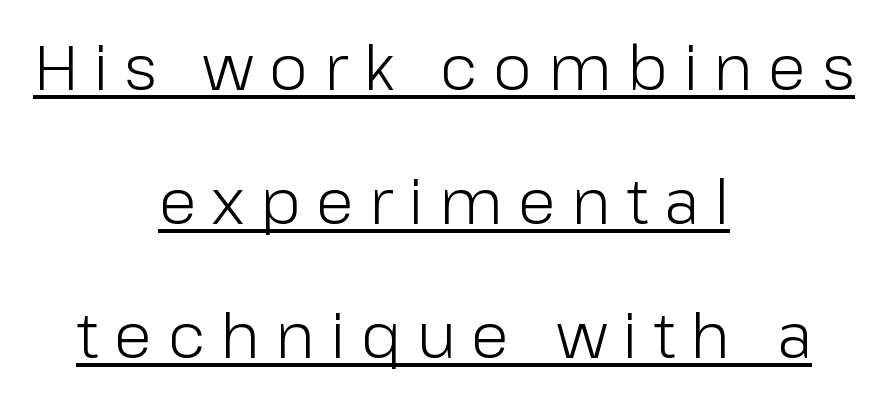
The image shows 62 px light sans-serif type, upright; set centered, loose line spacing (2.16x), unusually wide letter spacing (+0.25 em), underlined; low stroke contrast and a medium x-height.
